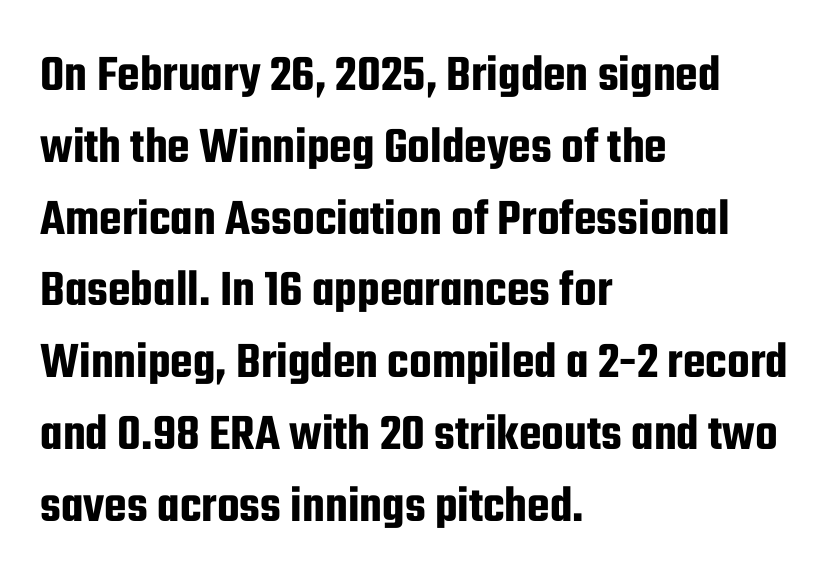
Q: Is the text italic (slanted)? A: No, it is upright.
Q: Is the typeface a serif or a sans-serif typeface? A: Sans-serif.
Q: Is the text underlined? A: No.
Q: How is the paragraph aligned? A: Left-aligned.
Q: Is the spacing between letters normal or unusually wide? A: Normal.
Q: Is the spacing between lines tight, normal or loose? A: Normal.
Q: Width (condensed, normal, or wide)? A: Condensed.
Q: Stroke contrast? A: Low.
Q: x-height? A: Medium.
Q: Monospaced? A: No.
